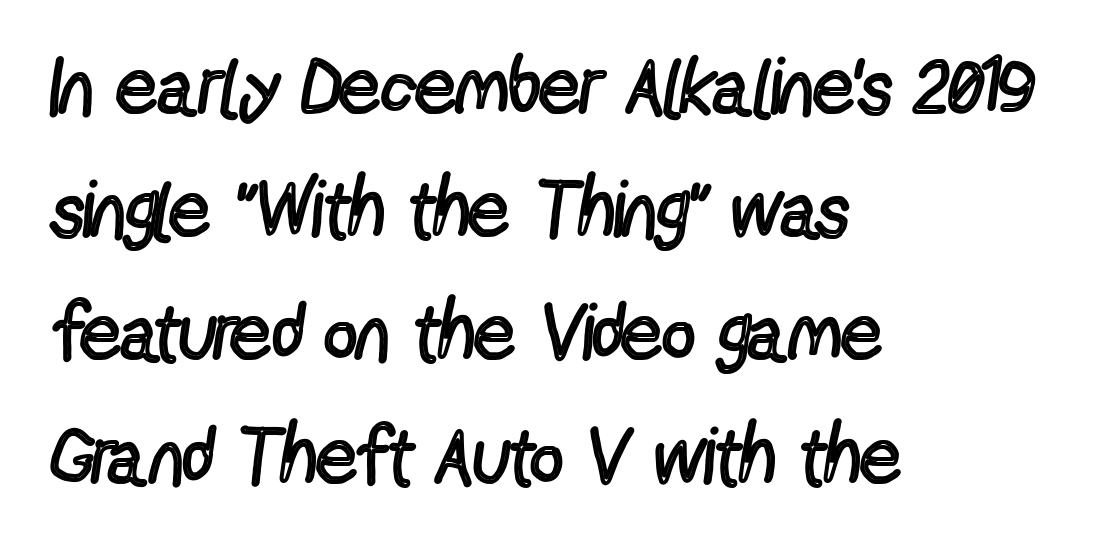
{"serif": "no", "bold": "no", "weight": "regular", "width": "condensed", "x_height": "medium", "monospaced": "no", "underline": "no", "align": "left", "line_spacing": "normal", "line_spacing_ratio": 1.54, "letter_spacing": "normal", "letter_spacing_em": 0.0, "glyph_px": 80}
